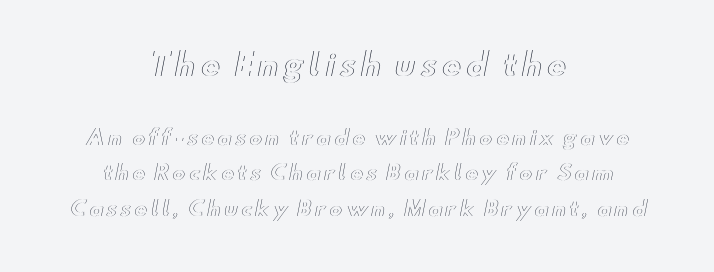
{"width": "wide", "x_height": "small", "monospaced": "no", "underline": "no", "align": "center", "line_spacing_ratio": 1.77, "larger_block": "first", "size_ratio": 1.5, "glyph_px": 30}
